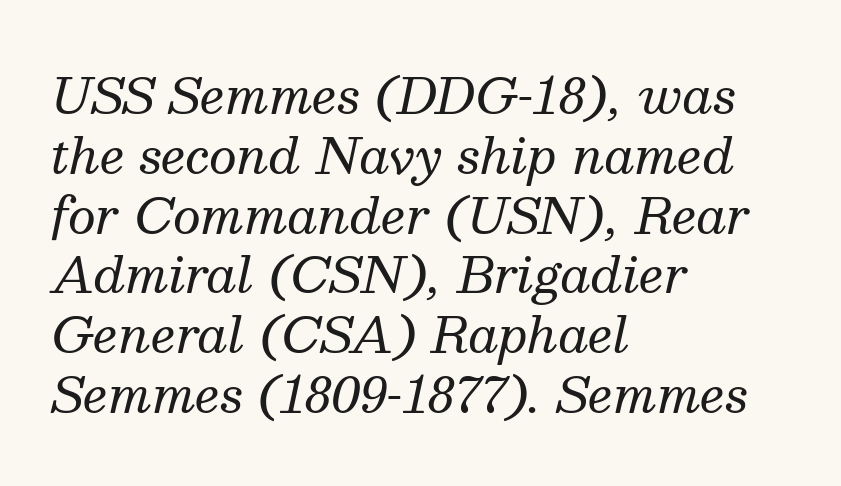
Q: Is the text bold? A: No.
Q: Is the text italic (slanted)? A: Yes, it leans right by about 13 degrees.
Q: Is the typeface a serif or a sans-serif typeface? A: Serif.
Q: Is the text underlined? A: No.
Q: How is the paragraph aligned? A: Left-aligned.
Q: Is the spacing between letters normal or unusually wide? A: Normal.
Q: Width (condensed, normal, or wide)? A: Normal.
Q: Stroke contrast? A: Medium.
Q: x-height? A: Medium.
Q: Monospaced? A: No.
